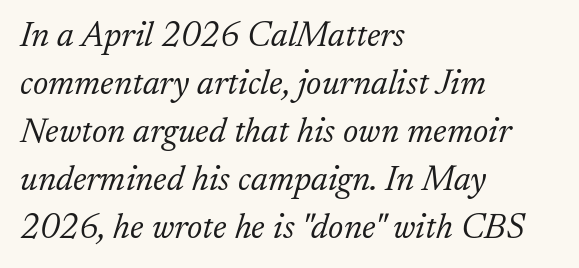
Q: Is the text bold? A: No.
Q: Is the text italic (slanted)? A: Yes, it leans right by about 17 degrees.
Q: Is the typeface a serif or a sans-serif typeface? A: Serif.
Q: Is the text underlined? A: No.
Q: How is the paragraph aligned? A: Left-aligned.
Q: Is the spacing between letters normal or unusually wide? A: Normal.
Q: Is the spacing between lines tight, normal or loose? A: Normal.
Q: Width (condensed, normal, or wide)? A: Normal.
Q: Stroke contrast? A: Low.
Q: x-height? A: Small.
Q: Monospaced? A: No.
